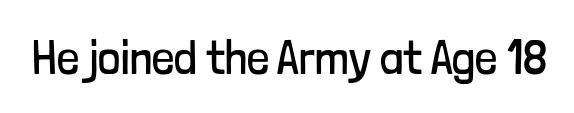
The image shows 49 px regular-weight, condensed sans-serif type, upright; set normal letter spacing, not underlined; low stroke contrast and a medium x-height.
